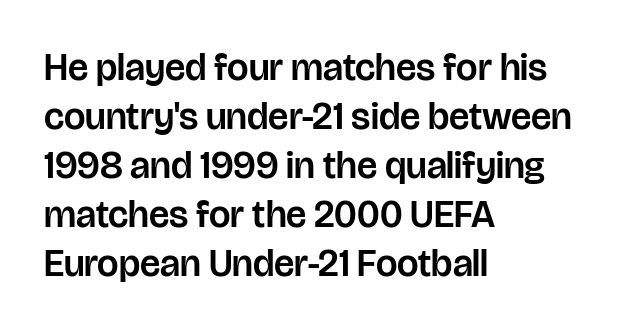
Q: Is the text italic (slanted)? A: No, it is upright.
Q: Is the typeface a serif or a sans-serif typeface? A: Sans-serif.
Q: Is the text underlined? A: No.
Q: How is the paragraph aligned? A: Left-aligned.
Q: Is the spacing between letters normal or unusually wide? A: Normal.
Q: Is the spacing between lines tight, normal or loose? A: Normal.
Q: Width (condensed, normal, or wide)? A: Normal.
Q: Stroke contrast? A: Low.
Q: x-height? A: Large.
Q: Monospaced? A: No.
